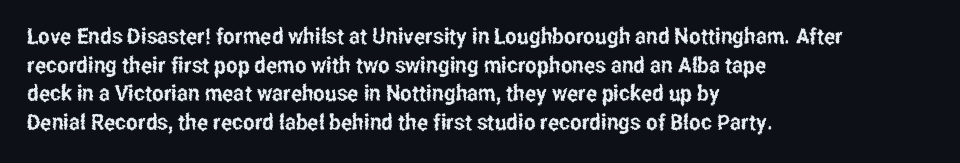
Q: Is the text italic (slanted)? A: No, it is upright.
Q: Is the text underlined? A: No.
Q: How is the paragraph aligned? A: Left-aligned.
Q: Is the spacing between letters normal or unusually wide? A: Normal.
Q: Is the spacing between lines tight, normal or loose? A: Normal.
